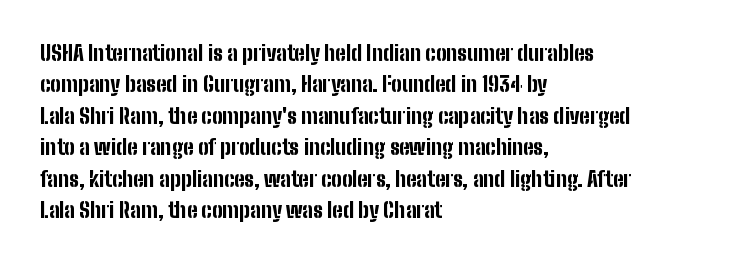
Set as a true bold cut, around the 700 mark. You can tell it's not italic because the verticals are truly vertical. Horizontally, the lines are justified to the leading edge only. Evenly set lines give the paragraph a standard silhouette. Just letters on the line, the space beneath them empty. Compared with typical body copy, the letter spacing here is the same.
